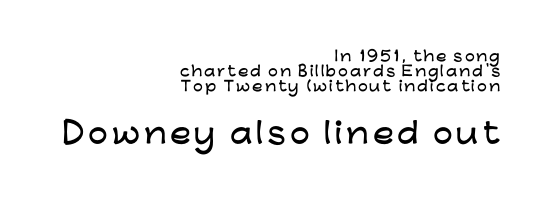
{"serif": "no", "italic": "no", "width": "wide", "stroke_contrast": "low", "x_height": "medium", "monospaced": "no", "underline": "no", "align": "right", "line_spacing": "tight", "line_spacing_ratio": 1.08, "larger_block": "second", "size_ratio": 2.0, "glyph_px": 28}
